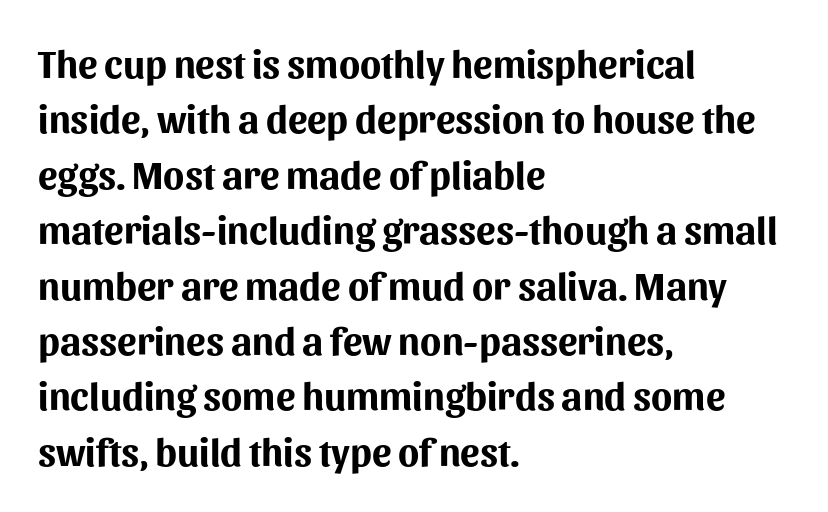
The image shows 39 px bold sans-serif type, upright; set left-aligned, normal line spacing (1.42x), normal letter spacing, not underlined; medium stroke contrast and a medium x-height.
